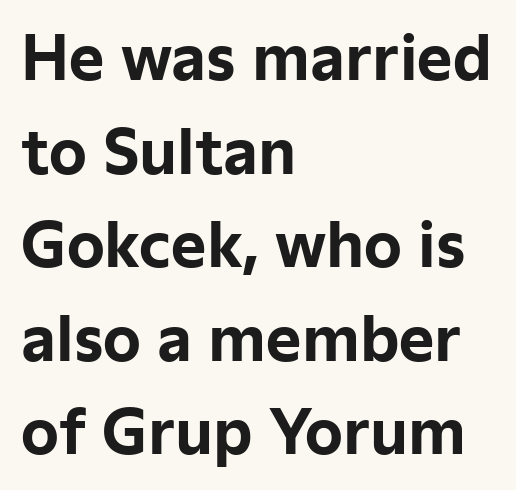
Q: Is the text bold? A: Yes.
Q: Is the text italic (slanted)? A: No, it is upright.
Q: Is the typeface a serif or a sans-serif typeface? A: Sans-serif.
Q: Is the text underlined? A: No.
Q: How is the paragraph aligned? A: Left-aligned.
Q: Is the spacing between letters normal or unusually wide? A: Normal.
Q: Is the spacing between lines tight, normal or loose? A: Normal.
Q: Width (condensed, normal, or wide)? A: Normal.
Q: Stroke contrast? A: Low.
Q: x-height? A: Medium.
Q: Monospaced? A: No.
